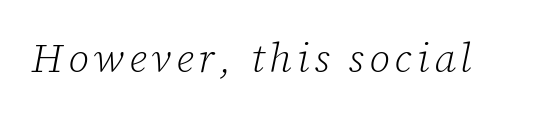
{"serif": "yes", "italic": "yes", "lean": "right", "slant_degrees": 12, "bold": "no", "weight": "light", "width": "normal", "stroke_contrast": "low", "x_height": "medium", "monospaced": "no", "underline": "no", "glyph_px": 41}
